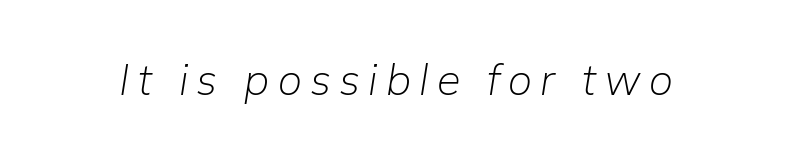
{"italic": "yes", "lean": "right", "slant_degrees": 9, "bold": "no", "weight": "light", "width": "normal", "stroke_contrast": "low", "x_height": "medium", "monospaced": "no", "underline": "no", "glyph_px": 43}
